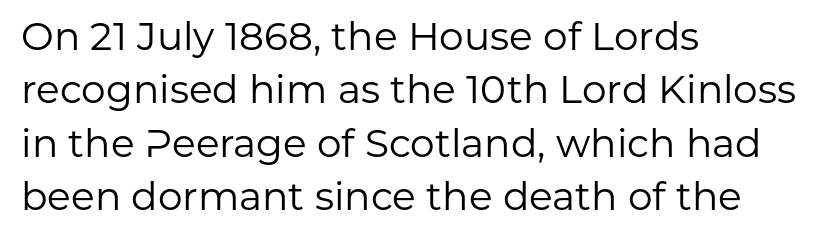
{"serif": "no", "italic": "no", "bold": "no", "weight": "regular", "width": "normal", "stroke_contrast": "low", "x_height": "medium", "monospaced": "no", "underline": "no", "align": "left", "line_spacing": "normal", "line_spacing_ratio": 1.37, "letter_spacing": "normal", "letter_spacing_em": 0.0, "glyph_px": 39}
